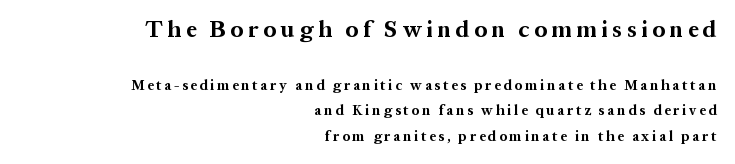
Q: Is the text bold? A: Yes.
Q: Is the text italic (slanted)? A: No, it is upright.
Q: Is the text underlined? A: No.
Q: How is the paragraph aligned? A: Right-aligned.
Q: Is the spacing between letters normal or unusually wide? A: Unusually wide.
Q: Which block of text is set in a larger size, the first (top) or the second (bottom)? A: The first (top) one.
